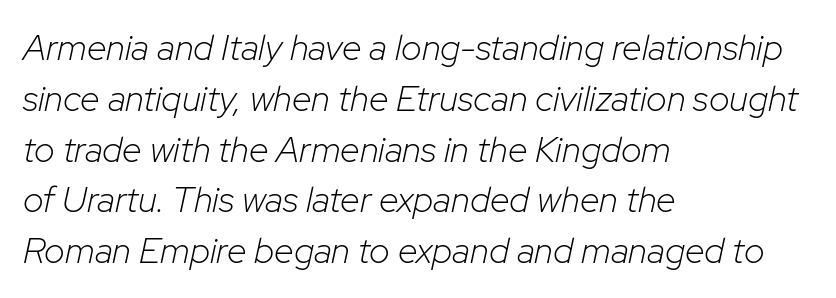
Q: Is the text bold? A: No.
Q: Is the text italic (slanted)? A: Yes, it leans right by about 12 degrees.
Q: Is the text underlined? A: No.
Q: How is the paragraph aligned? A: Left-aligned.
Q: Is the spacing between letters normal or unusually wide? A: Normal.
Q: Is the spacing between lines tight, normal or loose? A: Normal.
Q: Width (condensed, normal, or wide)? A: Normal.
Q: Stroke contrast? A: Low.
Q: x-height? A: Medium.
Q: Monospaced? A: No.
